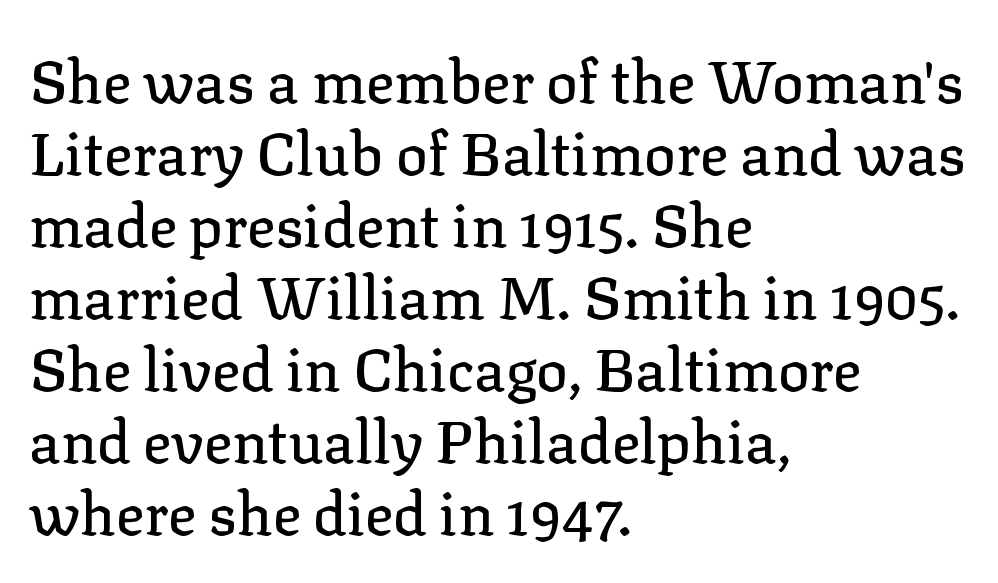
{"serif": "yes", "italic": "no", "width": "normal", "stroke_contrast": "low", "x_height": "medium", "monospaced": "no", "underline": "no", "align": "left", "line_spacing_ratio": 1.22, "letter_spacing": "normal", "letter_spacing_em": 0.0, "glyph_px": 59}
